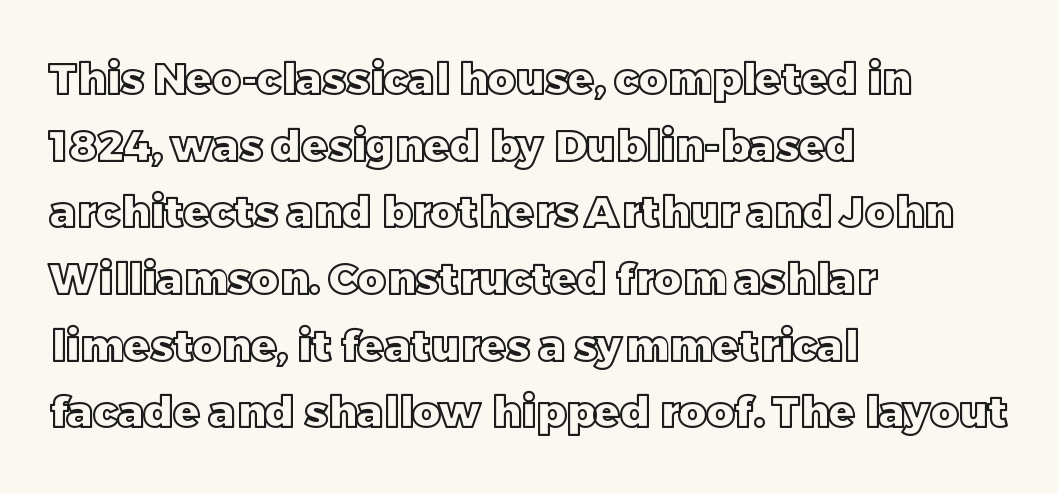
The image shows 43 px text type, upright; set left-aligned, normal line spacing (1.55x), normal letter spacing, not underlined; a large x-height.
